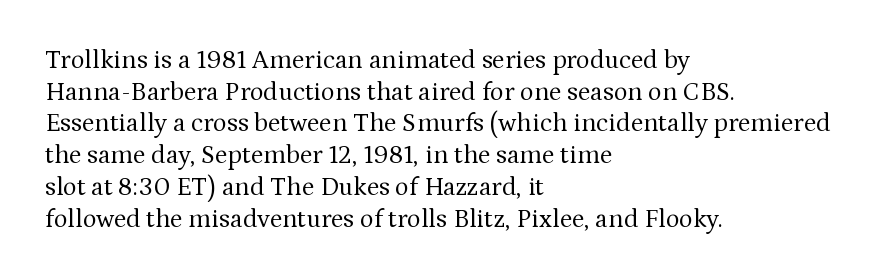
The image shows 26 px text type, upright; set left-aligned, line spacing 1.22x, normal letter spacing, not underlined.
